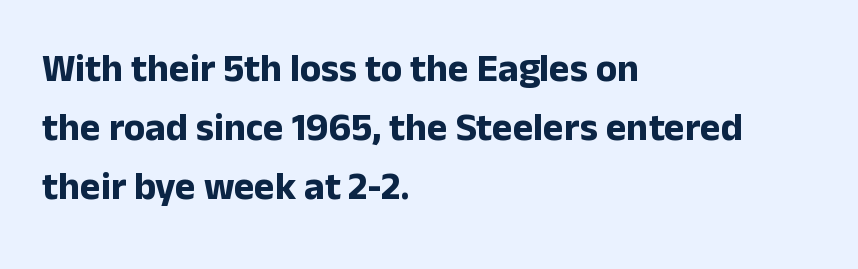
The image shows 39 px bold sans-serif type, upright; set left-aligned, normal line spacing (1.51x), normal letter spacing, not underlined; low stroke contrast and a medium x-height.
